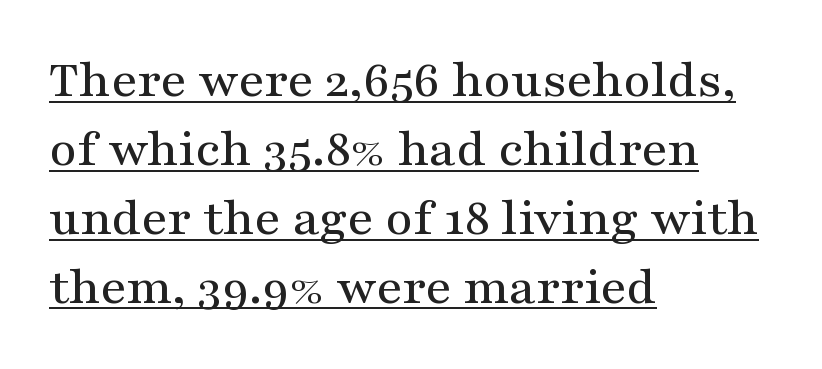
Tall strokes in this sample are plumb rather than angled. Look at the bottom of the vertical strokes: they flare into serifs here. Here the designer chose a conventional face with non-uniform glyph widths. The compositor pushed each line to the left boundary. Students, observe: this is what conventionally led text looks like. Observe the ordinary spacing: letters are neighbours, not strangers.
